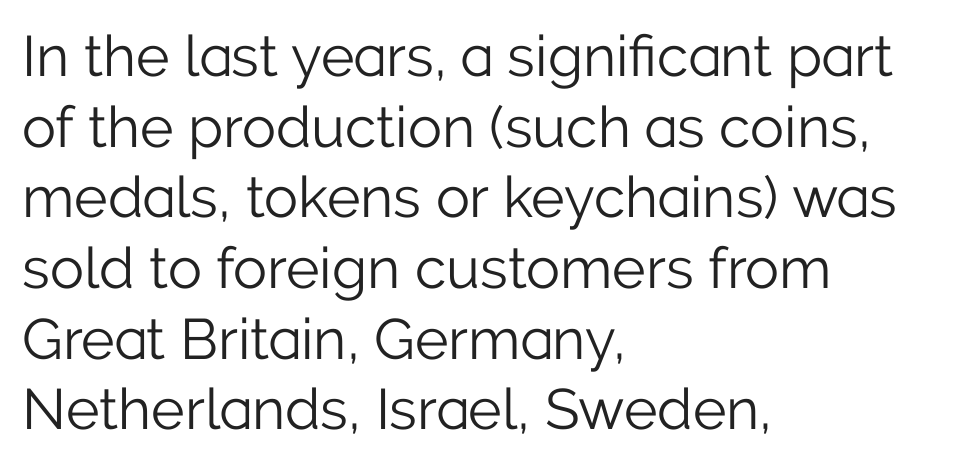
{"serif": "no", "italic": "no", "bold": "no", "weight": "light", "width": "normal", "stroke_contrast": "low", "x_height": "medium", "monospaced": "no", "underline": "no", "align": "left", "line_spacing_ratio": 1.24, "letter_spacing": "normal", "letter_spacing_em": 0.0, "glyph_px": 57}
